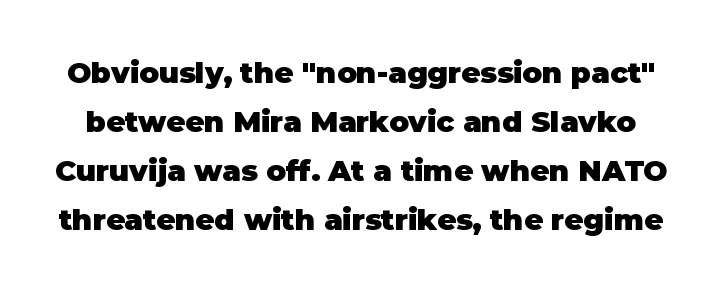
A typesetter would call this zero additional tracking. The typesetting leans heavy: a genuine bold. The rendering shows plain stroke endings on the letterforms — a sans-serif design. Character widths vary here, with narrow letters taking less room than wide ones. Notice how the stems are strictly vertical — no italics here. Regarding leading, the lines here are spaced in the standard way.
